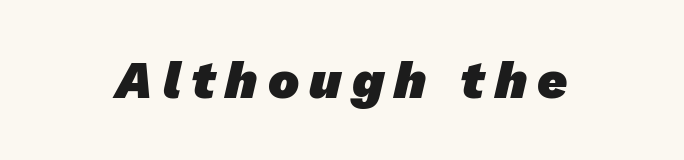
{"serif": "no", "bold": "yes", "weight": "heavy", "width": "normal", "stroke_contrast": "low", "x_height": "medium", "monospaced": "no", "underline": "no", "letter_spacing": "wide", "letter_spacing_em": 0.2, "glyph_px": 52}
